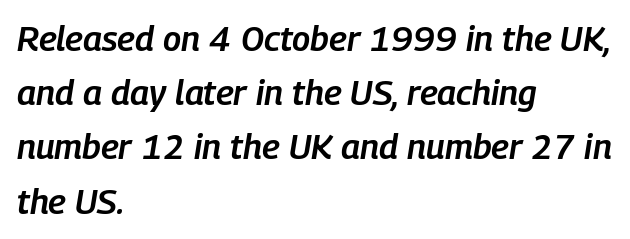
{"italic": "yes", "lean": "right", "slant_degrees": 9, "bold": "semi", "weight": "semibold", "width": "condensed", "stroke_contrast": "low", "x_height": "medium", "monospaced": "no", "underline": "no", "align": "left", "line_spacing": "normal", "line_spacing_ratio": 1.55, "letter_spacing": "normal", "letter_spacing_em": 0.0, "glyph_px": 35}
